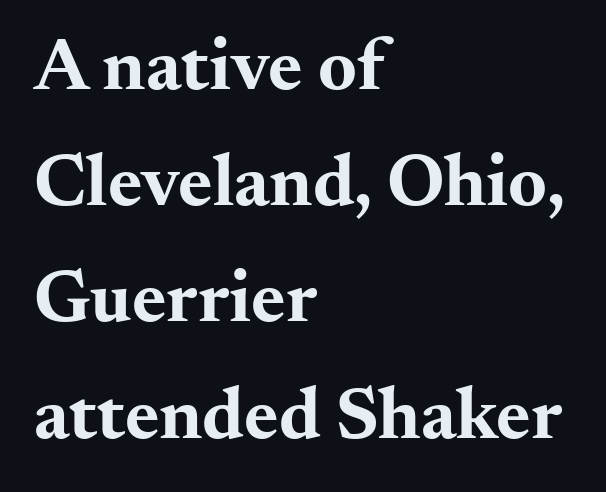
Q: Is the text bold? A: Yes.
Q: Is the text italic (slanted)? A: No, it is upright.
Q: Is the typeface a serif or a sans-serif typeface? A: Serif.
Q: Is the text underlined? A: No.
Q: How is the paragraph aligned? A: Left-aligned.
Q: Is the spacing between letters normal or unusually wide? A: Normal.
Q: Is the spacing between lines tight, normal or loose? A: Normal.
Q: Width (condensed, normal, or wide)? A: Wide.
Q: Stroke contrast? A: Medium.
Q: x-height? A: Small.
Q: Monospaced? A: No.
